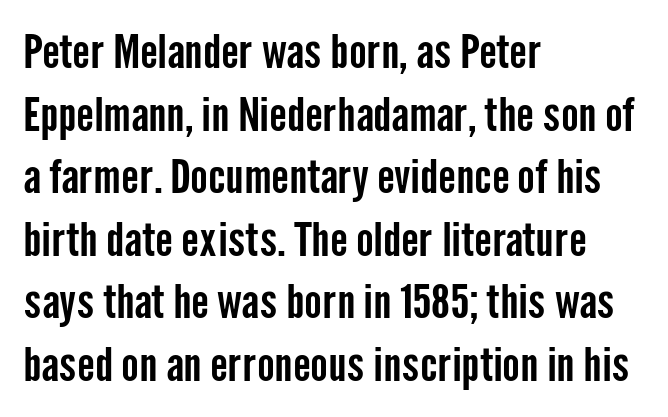
Q: Is the text italic (slanted)? A: No, it is upright.
Q: Is the typeface a serif or a sans-serif typeface? A: Sans-serif.
Q: Is the text underlined? A: No.
Q: How is the paragraph aligned? A: Left-aligned.
Q: Is the spacing between letters normal or unusually wide? A: Normal.
Q: Is the spacing between lines tight, normal or loose? A: Normal.
Q: Width (condensed, normal, or wide)? A: Condensed.
Q: Stroke contrast? A: Low.
Q: x-height? A: Medium.
Q: Monospaced? A: No.
